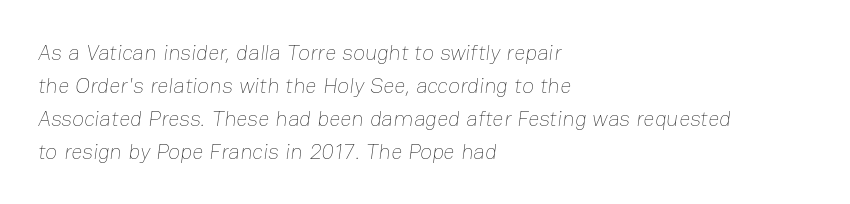
The image shows 22 px text type; set left-aligned, normal line spacing (1.5x), normal letter spacing, not underlined.
